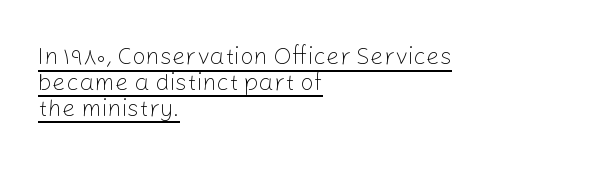
Q: Is the text bold? A: No.
Q: Is the text italic (slanted)? A: No, it is upright.
Q: Is the text underlined? A: Yes.
Q: How is the paragraph aligned? A: Left-aligned.
Q: Is the spacing between letters normal or unusually wide? A: Normal.
Q: Is the spacing between lines tight, normal or loose? A: Tight.
